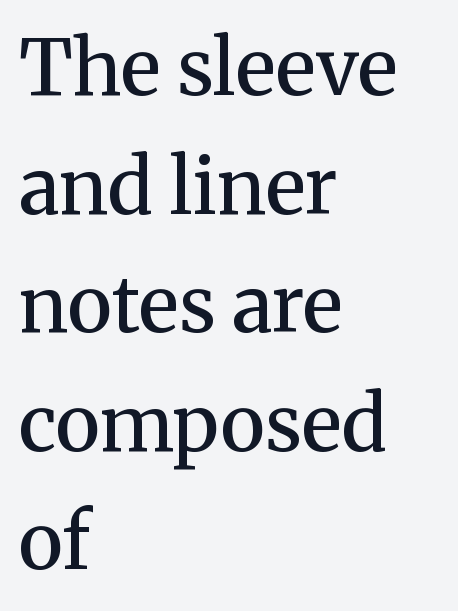
Where is the straight margin? On the left. Standard letterfit; no display-style spreading of the glyphs. Baseline-to-baseline distance is the conventional proportion of letter height. The strip under each line holds only bare page. Small tapered or slab feet sit at the stroke ends, so this counts as serif.
